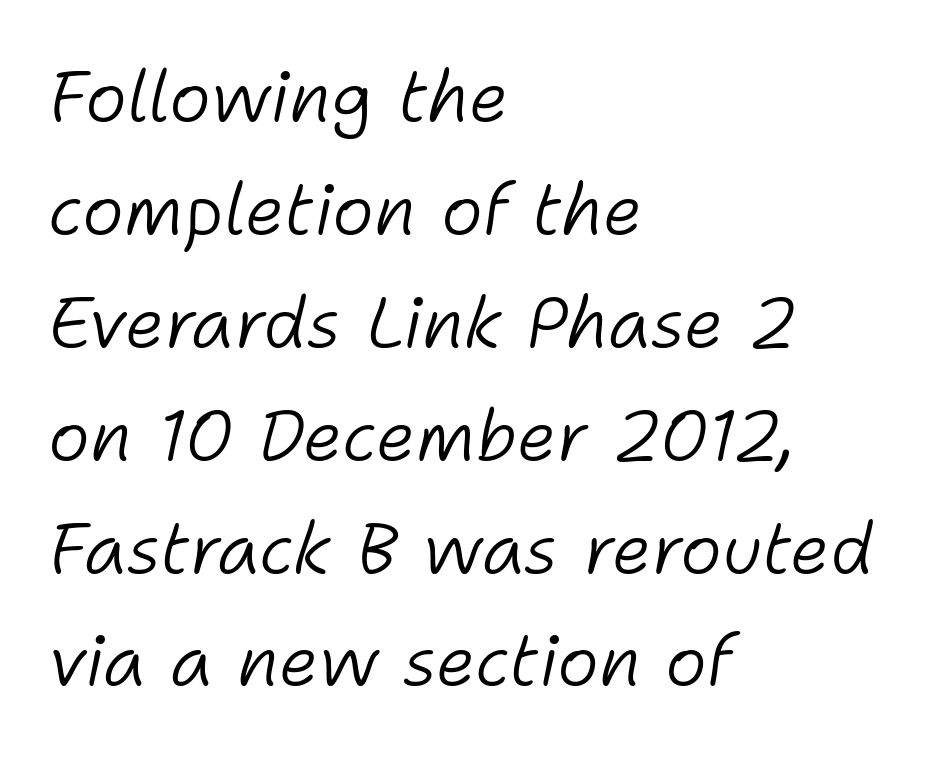
The letters look calm and open, with moderate or lighter stems. Nothing unusual about the tracking: characters are spaced as the font intends. These lines were composed using italics. Leftover space on each line is placed entirely after the last word. How would I describe the line gaps? Plain and ordinary.
